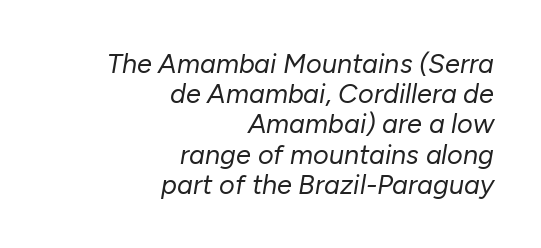
The image shows 27 px text type, italic (leaning right); set right-aligned, tight line spacing (1.12x), normal letter spacing, not underlined.
